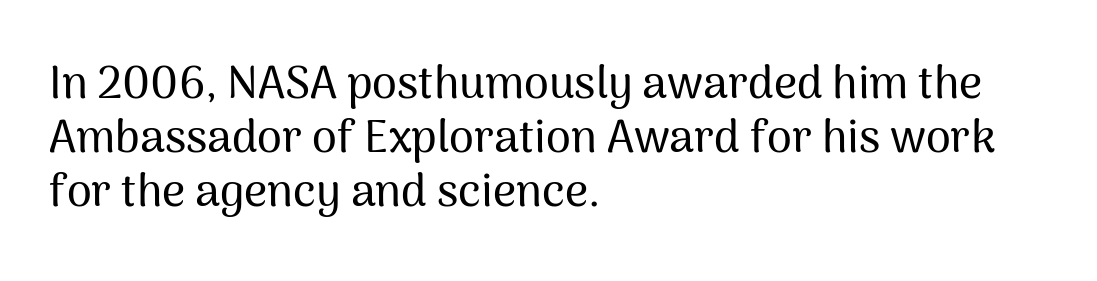
Nothing unusual about the tracking: characters are spaced as the font intends. Teacher's note: observe the even left margin — that is flush-left alignment. Character widths vary here, with narrow letters taking less room than wide ones. The face used here is a sans, in the tradition of grotesques and geometrics.
